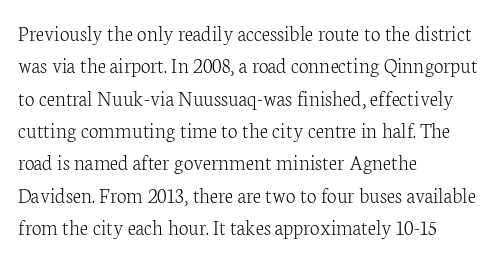
{"italic": "no", "bold": "no", "underline": "no", "align": "left", "line_spacing": "normal", "line_spacing_ratio": 1.47, "letter_spacing": "normal", "letter_spacing_em": 0.0, "glyph_px": 22}
